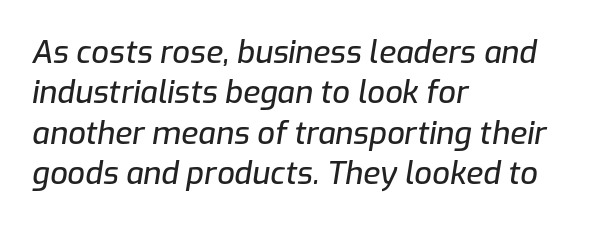
Looks like regular typesetting: each glyph gets only the width it needs. Each row of text sits above clean, open space. A student would call this left alignment; a typographer would say flush left, rag right. Evenly set lines give the paragraph a standard silhouette. These lines keep a tight, regular rhythm from letter to letter. Designer's note — italics engaged.
